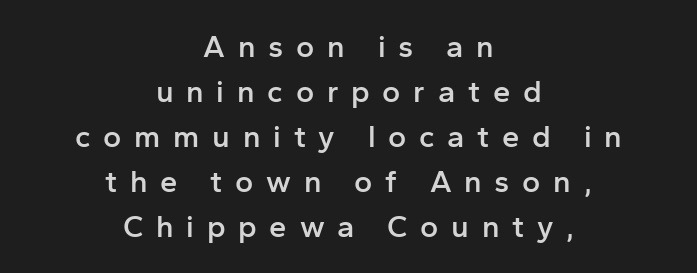
Note: no serifs on the glyphs. Centered paragraph, ragged on both sides. The strip under each line holds only bare page. Italic: no, the glyphs are upright roman. If you measured baseline to baseline, you'd find a middling distance. Its strokes are somewhat broadened, the hallmark of semibold type.
